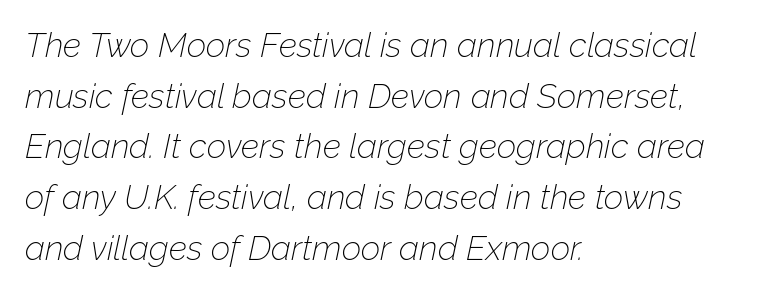
A typesetter would call this proportional, since set widths differ per character. Is the type slanted? Yes — the strokes lean at a clear angle. Words appear dense and cohesive because spacing is normal. The font is comparable to plain body text, perhaps lighter.
